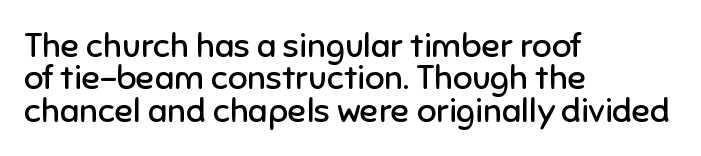
The image shows 34 px regular-weight sans-serif type, upright; set left-aligned, tight line spacing (0.95x), normal letter spacing, not underlined; low stroke contrast and a medium x-height.
